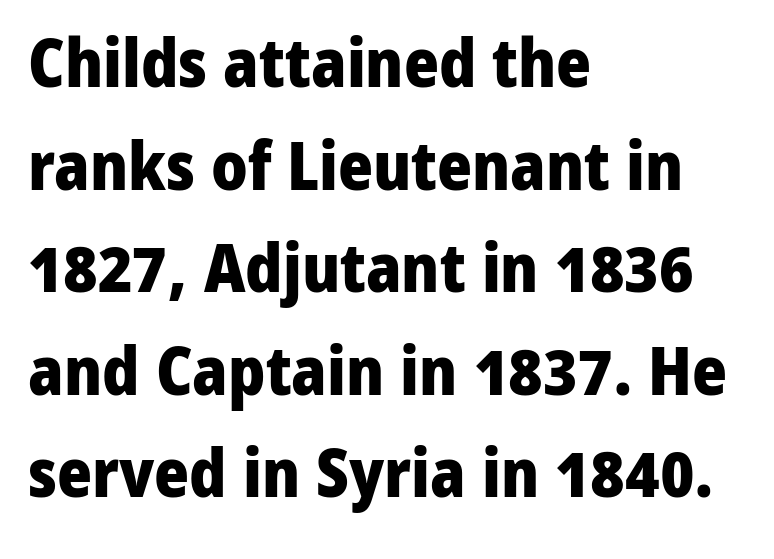
Plain, unruled lines of type. The tracking reads as untouched default to a designer's eye. One-word summary of the alignment: left. Do the characters align in a grid? No, the font is proportional.
